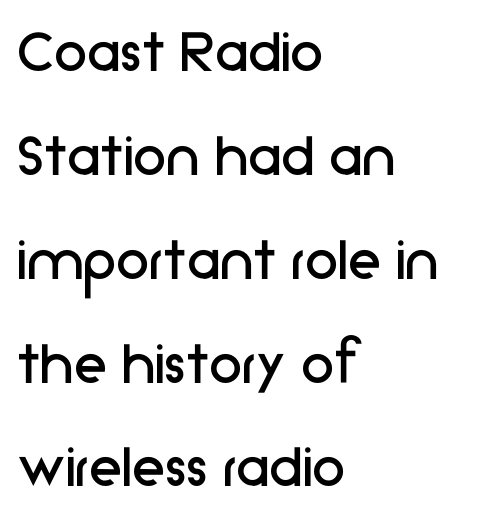
The image shows 67 px regular-weight sans-serif type, upright; set left-aligned, normal line spacing (1.55x), normal letter spacing, not underlined; low stroke contrast and a medium x-height.
